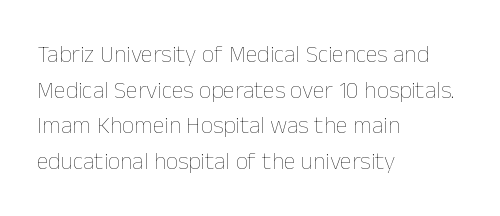
No italicization has been applied; the sample stays upright. Each line starts at the same left margin while the right side varies. Weight: regular or lighter. Compared with typical paragraphs, the rows here are spaced about the same. No extra tracking has been applied to these lines. Any mark beneath the type? The region is blank.
